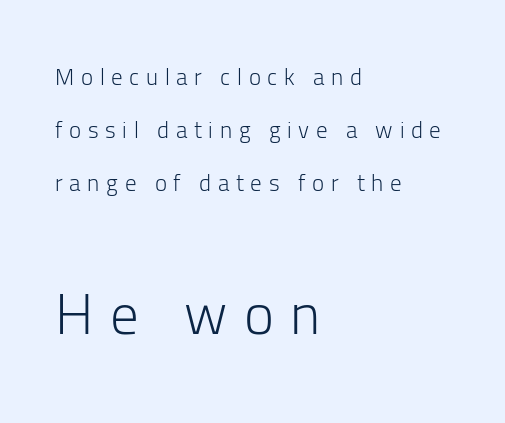
Q: Is the text bold? A: No.
Q: Is the text italic (slanted)? A: No, it is upright.
Q: Is the typeface a serif or a sans-serif typeface? A: Sans-serif.
Q: Is the text underlined? A: No.
Q: How is the paragraph aligned? A: Left-aligned.
Q: Is the spacing between letters normal or unusually wide? A: Unusually wide.
Q: Is the spacing between lines tight, normal or loose? A: Loose.
Q: Which block of text is set in a larger size, the first (top) or the second (bottom)? A: The second (bottom) one.
Q: Width (condensed, normal, or wide)? A: Normal.
Q: Stroke contrast? A: Low.
Q: x-height? A: Medium.
Q: Monospaced? A: No.
